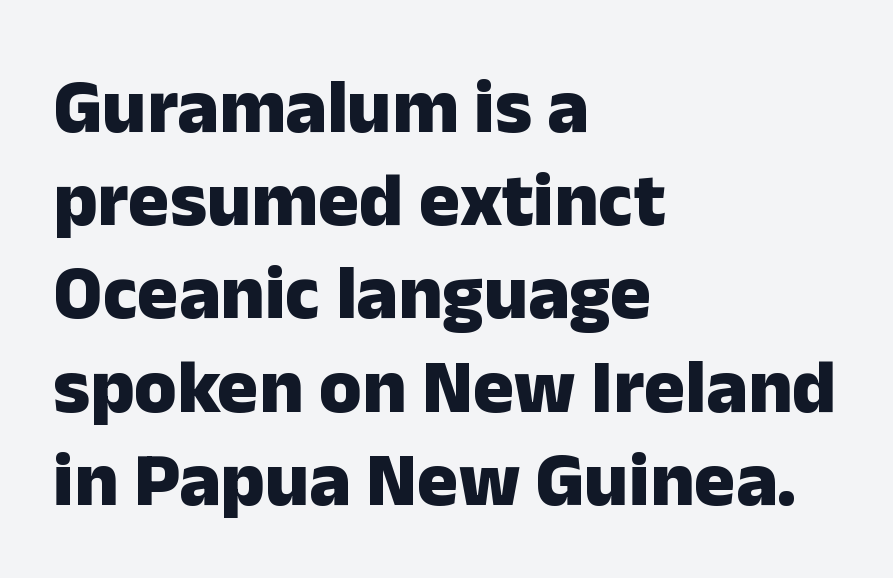
Q: Is the text bold? A: Yes.
Q: Is the text italic (slanted)? A: No, it is upright.
Q: Is the typeface a serif or a sans-serif typeface? A: Sans-serif.
Q: Is the text underlined? A: No.
Q: How is the paragraph aligned? A: Left-aligned.
Q: Is the spacing between letters normal or unusually wide? A: Normal.
Q: Width (condensed, normal, or wide)? A: Normal.
Q: Stroke contrast? A: Low.
Q: x-height? A: Medium.
Q: Monospaced? A: No.
